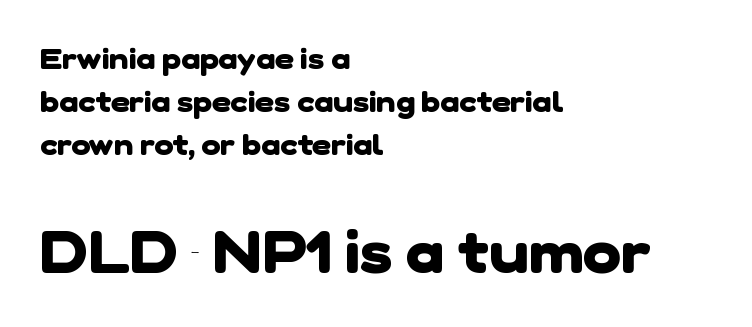
{"serif": "no", "bold": "yes", "weight": "heavy", "width": "normal", "stroke_contrast": "low", "x_height": "medium", "monospaced": "no", "underline": "no", "align": "left", "line_spacing": "normal", "line_spacing_ratio": 1.48, "letter_spacing": "normal", "letter_spacing_em": 0.0, "larger_block": "second", "size_ratio": 2.0, "glyph_px": 58}
